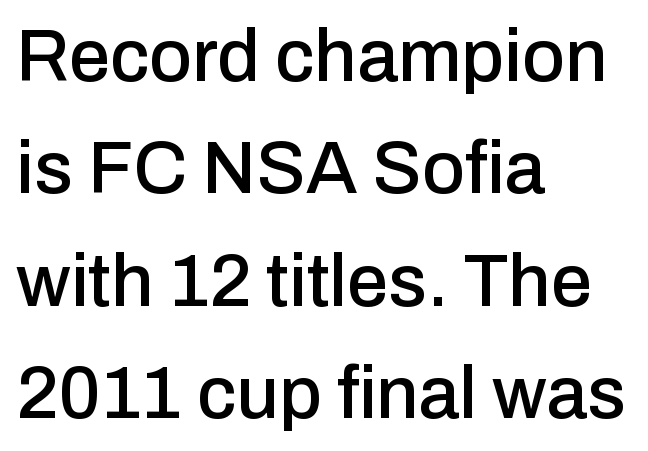
Line beginnings align vertically; line endings do not. You could not count columns in this text — the font is proportionally spaced. Observe the absence of serifs on each vertical stroke in this sample. If you drew a line through each stem, it would be perfectly vertical.
